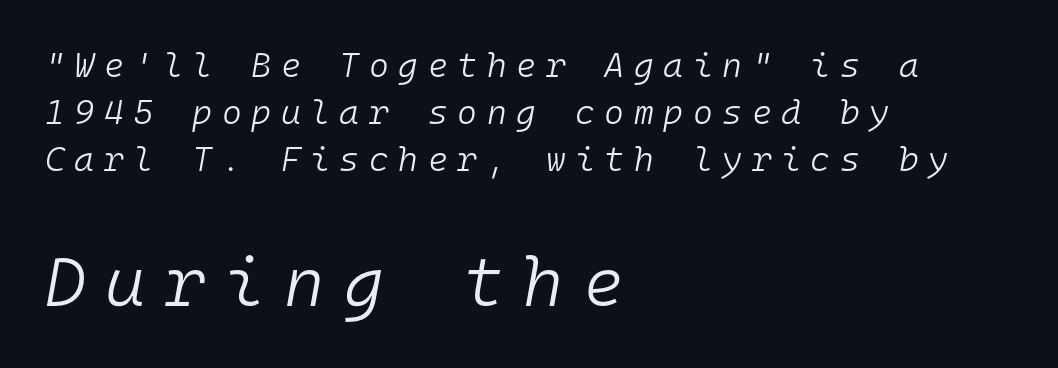
The passage shown is typed in a monospace face where columns stay perfectly aligned. What's the leading like? Ordinary, nothing unusual. The glyphs look as if they've been sheared to an angle. A quiet, ordinary-to-light weight characterises the typeface. Look at the glyph heights: the lower group is clearly the bigger setting. The passage shown has open, widely tracked lettering throughout.
